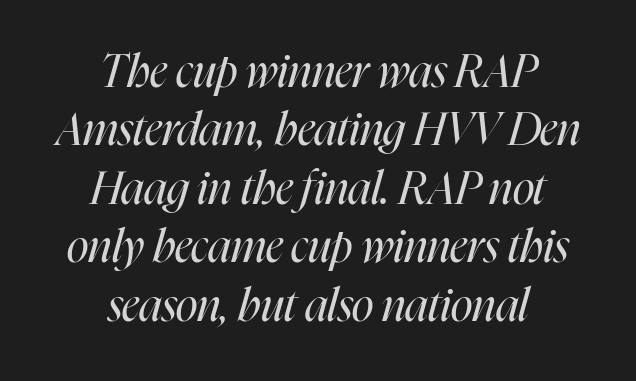
The image shows 45 px regular-weight, condensed type, italic (leaning right); set centered, normal line spacing (1.3x), normal letter spacing, not underlined; high stroke contrast and a medium x-height.
